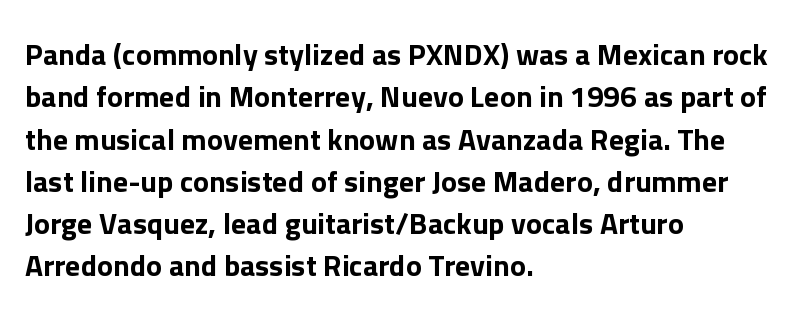
The image shows 30 px sans-serif type, upright; set left-aligned, normal line spacing (1.41x), normal letter spacing, not underlined; low stroke contrast and a medium x-height.
